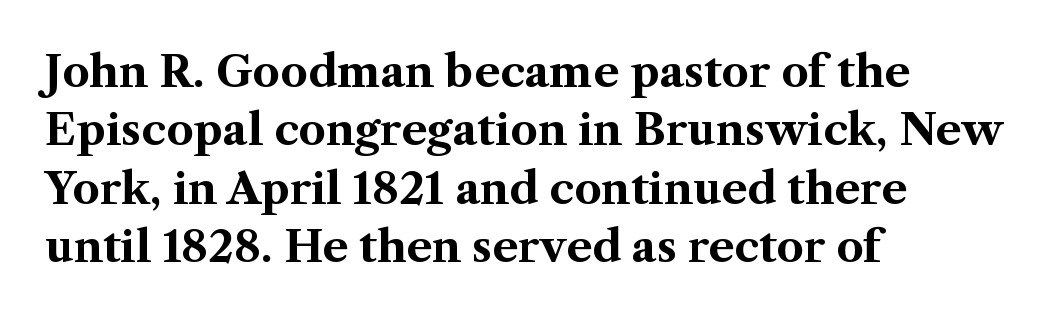
Each letter keeps its own natural width here, so spacing adapts to shape. Every character sits straight up, as roman type does. Just letters on the line, the space beneath them empty. Stroke thickness is high; the sample reads as a true bold.
